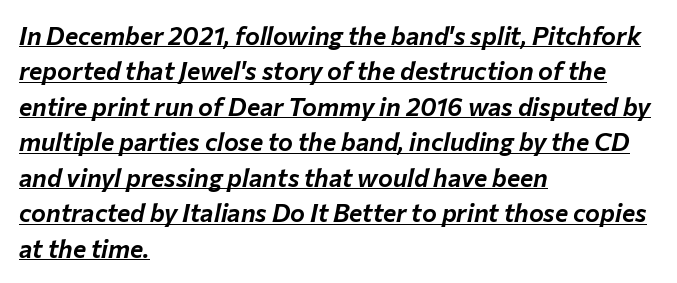
The image shows 25 px text type, italic (leaning right); set left-aligned, normal line spacing (1.42x), normal letter spacing, underlined.
